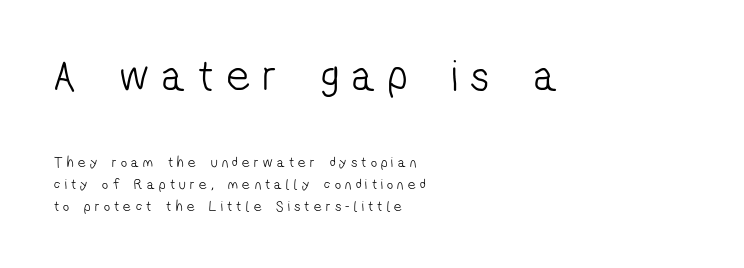
The image shows 45 px light, condensed sans-serif type; set left-aligned, normal line spacing (1.45x), unusually wide letter spacing (+0.29 em), not underlined; the first (top) block is 3.0x larger; low stroke contrast and a medium x-height.
